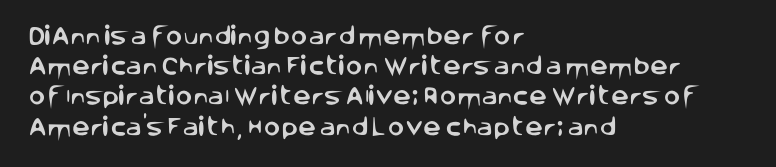
{"italic": "no", "underline": "no", "align": "left", "line_spacing": "normal", "line_spacing_ratio": 1.51, "letter_spacing": "normal", "letter_spacing_em": 0.0, "glyph_px": 20}
